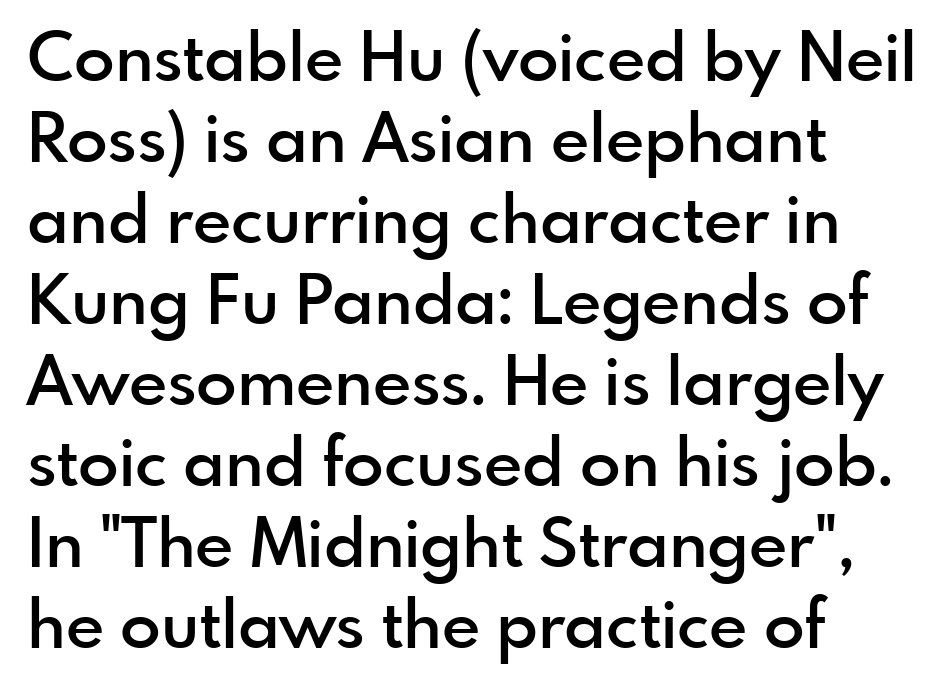
Note the varied advance widths — an 'i' is clearly narrower than an 'm'. Look at the bottom of the vertical strokes: they stop flat, with no serifs. Rendered with straight, roman letterforms. Inter-character spacing is left at the font's built-in metrics. In terms of weight, the rendering is demibold, just under bold. Short and long lines alike share a common starting point at left.
